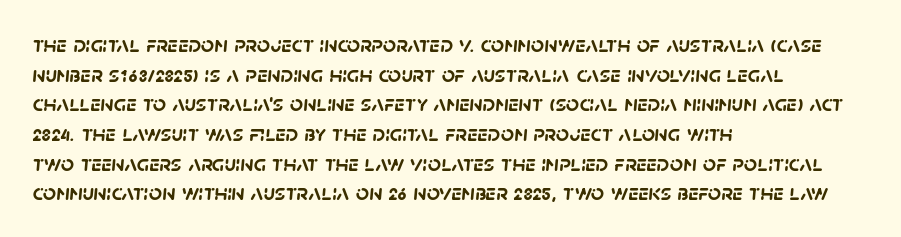
Plain, unruled lines of type. What weight is shown? A full bold with thick strokes. Rows of type keep a routine distance in the vertical direction. Students, note that the glyphs here touch the page at normal intervals. In CSS terms this would be text-align: left.
